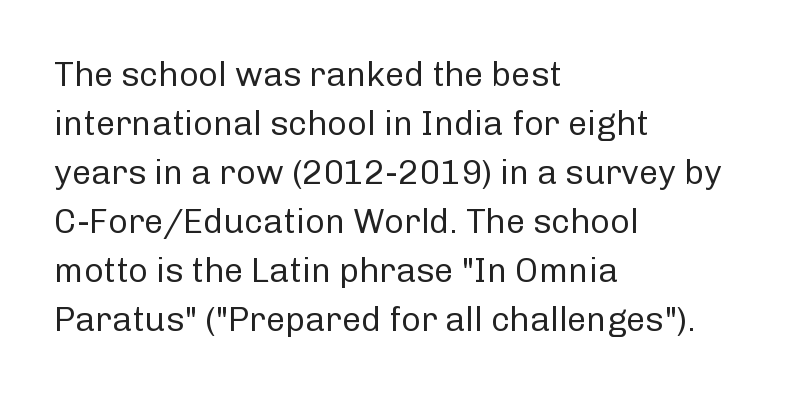
Q: Is the text bold? A: No.
Q: Is the text italic (slanted)? A: No, it is upright.
Q: Is the typeface a serif or a sans-serif typeface? A: Sans-serif.
Q: Is the text underlined? A: No.
Q: How is the paragraph aligned? A: Left-aligned.
Q: Is the spacing between letters normal or unusually wide? A: Normal.
Q: Is the spacing between lines tight, normal or loose? A: Normal.
Q: Width (condensed, normal, or wide)? A: Normal.
Q: Stroke contrast? A: Low.
Q: x-height? A: Medium.
Q: Monospaced? A: No.
